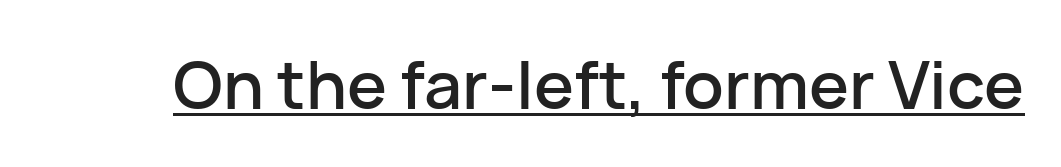
The image shows 67 px sans-serif type, upright; set normal letter spacing, underlined; low stroke contrast and a medium x-height.
